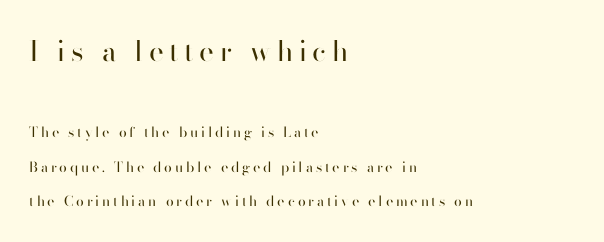
Q: Is the text bold? A: No.
Q: Is the text italic (slanted)? A: No, it is upright.
Q: Is the typeface a serif or a sans-serif typeface? A: Sans-serif.
Q: Is the text underlined? A: No.
Q: How is the paragraph aligned? A: Left-aligned.
Q: Is the spacing between letters normal or unusually wide? A: Unusually wide.
Q: Is the spacing between lines tight, normal or loose? A: Loose.
Q: Which block of text is set in a larger size, the first (top) or the second (bottom)? A: The first (top) one.
Q: Width (condensed, normal, or wide)? A: Normal.
Q: Stroke contrast? A: High.
Q: x-height? A: Small.
Q: Monospaced? A: No.
